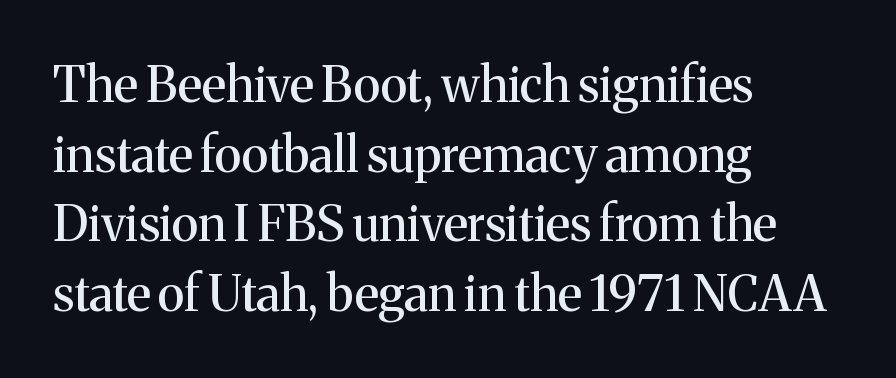
The image shows 49 px serif type, upright; set left-aligned, normal line spacing (1.42x), normal letter spacing, not underlined; medium stroke contrast and a medium x-height.
